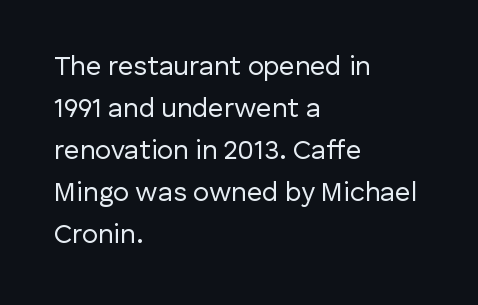
{"italic": "no", "bold": "no", "underline": "no", "align": "left", "line_spacing": "normal", "line_spacing_ratio": 1.56, "letter_spacing": "normal", "letter_spacing_em": 0.0, "glyph_px": 27}
